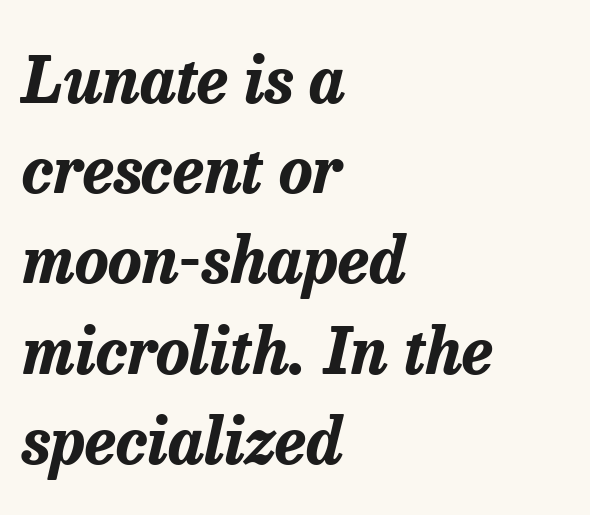
The rendering keeps characters at their native spacing. Is this a fixed-width face? No — the glyphs have proportional, varying widths. How heavy is the stroke? Heavy — this is a bold. Every character sits at an angle, as italics do.
